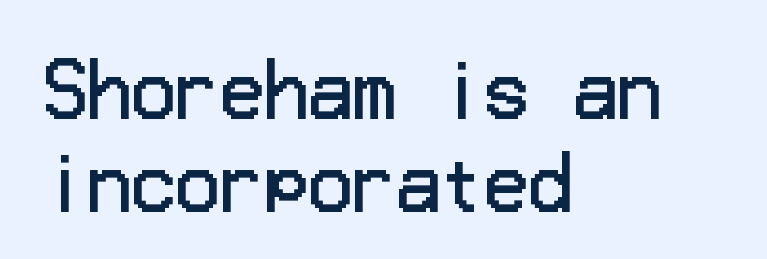
{"serif": "no", "italic": "no", "bold": "no", "weight": "regular", "width": "normal", "stroke_contrast": "low", "x_height": "medium", "underline": "no", "align": "left", "line_spacing": "normal", "line_spacing_ratio": 1.28, "letter_spacing": "normal", "letter_spacing_em": 0.0, "glyph_px": 73}
